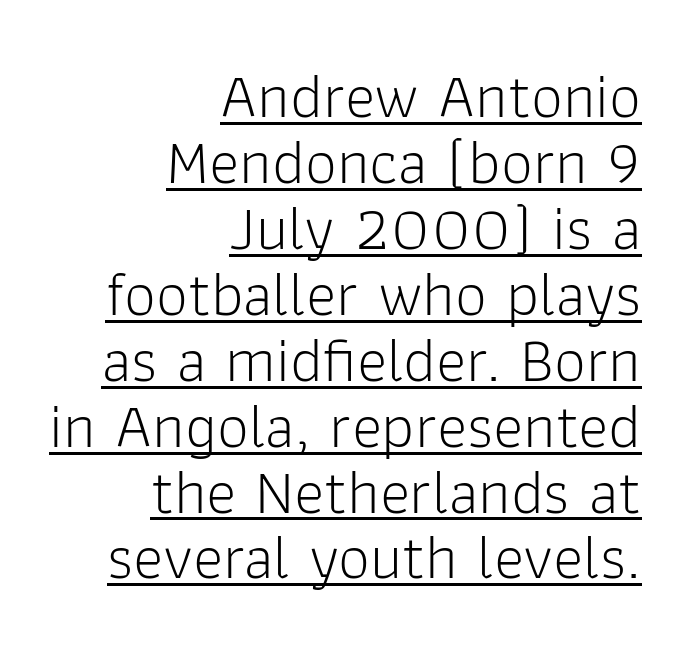
{"serif": "no", "italic": "no", "bold": "no", "weight": "light", "width": "normal", "stroke_contrast": "low", "x_height": "medium", "monospaced": "no", "underline": "yes", "align": "right", "line_spacing": "tight", "line_spacing_ratio": 1.03, "letter_spacing": "normal", "letter_spacing_em": 0.0, "glyph_px": 64}
